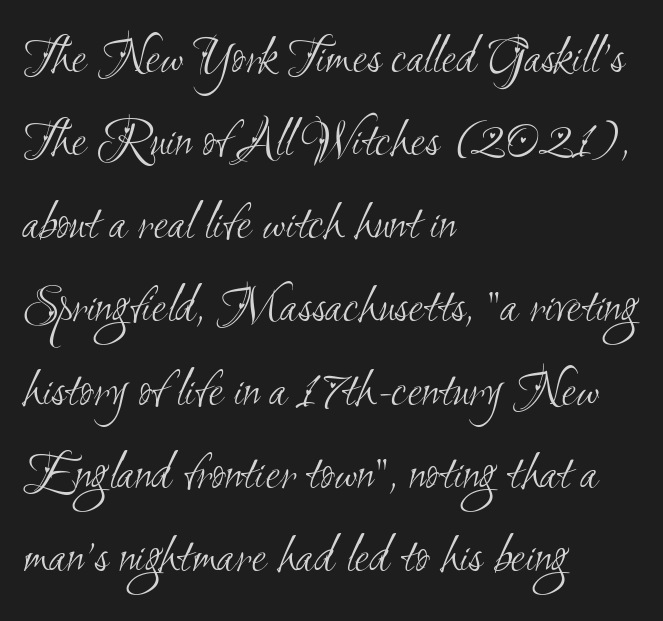
This sample has the flowing, uneven cadence of proportional lettering. Letterform terminals end flat and unadorned throughout the passage. The area under the type is left untouched. Tracking value appears to be zero — textbook default spacing. The text block is weighted toward the left margin, trailing off unevenly rightward. Is this a heavy cut? Hardly; it is regular or lighter.
